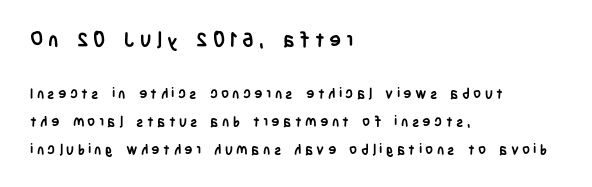
Q: Is the text bold? A: Yes.
Q: Is the text italic (slanted)? A: No, it is upright.
Q: Is the text underlined? A: No.
Q: How is the paragraph aligned? A: Left-aligned.
Q: Is the spacing between letters normal or unusually wide? A: Unusually wide.
Q: Is the spacing between lines tight, normal or loose? A: Loose.
Q: Which block of text is set in a larger size, the first (top) or the second (bottom)? A: The first (top) one.
